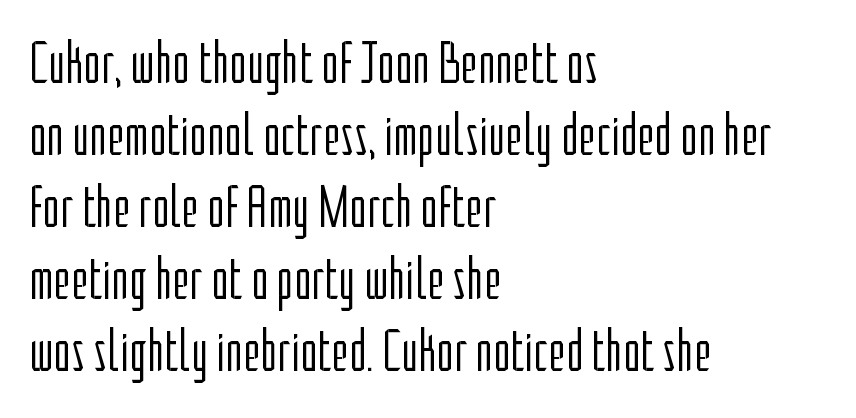
Q: Is the text bold? A: No.
Q: Is the text italic (slanted)? A: No, it is upright.
Q: Is the typeface a serif or a sans-serif typeface? A: Sans-serif.
Q: Is the text underlined? A: No.
Q: How is the paragraph aligned? A: Left-aligned.
Q: Is the spacing between letters normal or unusually wide? A: Normal.
Q: Width (condensed, normal, or wide)? A: Condensed.
Q: Stroke contrast? A: Low.
Q: x-height? A: Medium.
Q: Monospaced? A: No.
